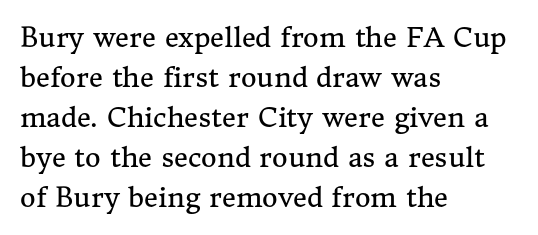
Italic: no, the glyphs are upright roman. Observe the ordinary spacing: letters are neighbours, not strangers. Line spacing here is normal. The zone under the glyphs is completely vacant. These lines stack with their left ends in a neat column.
